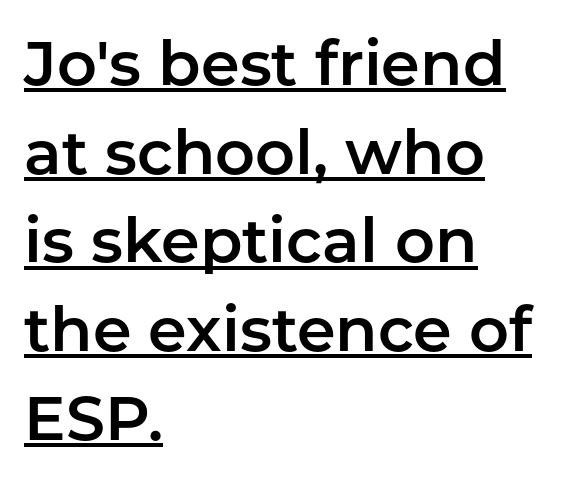
Q: Is the text italic (slanted)? A: No, it is upright.
Q: Is the typeface a serif or a sans-serif typeface? A: Sans-serif.
Q: Is the text underlined? A: Yes.
Q: How is the paragraph aligned? A: Left-aligned.
Q: Is the spacing between letters normal or unusually wide? A: Normal.
Q: Is the spacing between lines tight, normal or loose? A: Normal.
Q: Width (condensed, normal, or wide)? A: Normal.
Q: Stroke contrast? A: Low.
Q: x-height? A: Medium.
Q: Monospaced? A: No.
